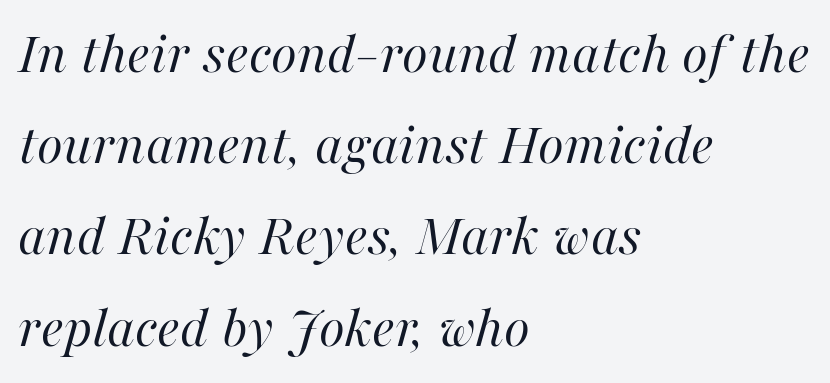
Q: Is the text bold? A: No.
Q: Is the text italic (slanted)? A: Yes, it leans right by about 16 degrees.
Q: Is the text underlined? A: No.
Q: How is the paragraph aligned? A: Left-aligned.
Q: Is the spacing between letters normal or unusually wide? A: Normal.
Q: Is the spacing between lines tight, normal or loose? A: Normal.
Q: Width (condensed, normal, or wide)? A: Normal.
Q: Stroke contrast? A: High.
Q: x-height? A: Medium.
Q: Monospaced? A: No.
